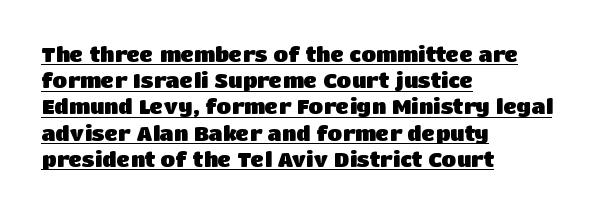
Thick stems and heavy bowls — unmistakably bold. This is the regular roman posture of the typeface. Every row of glyphs begins at an identical x-position on the left. In terms of leading, this rendering sits right in the middle.
